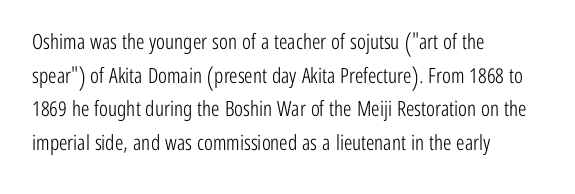
Q: Is the text bold? A: No.
Q: Is the text italic (slanted)? A: No, it is upright.
Q: Is the text underlined? A: No.
Q: How is the paragraph aligned? A: Left-aligned.
Q: Is the spacing between letters normal or unusually wide? A: Normal.
Q: Is the spacing between lines tight, normal or loose? A: Normal.
